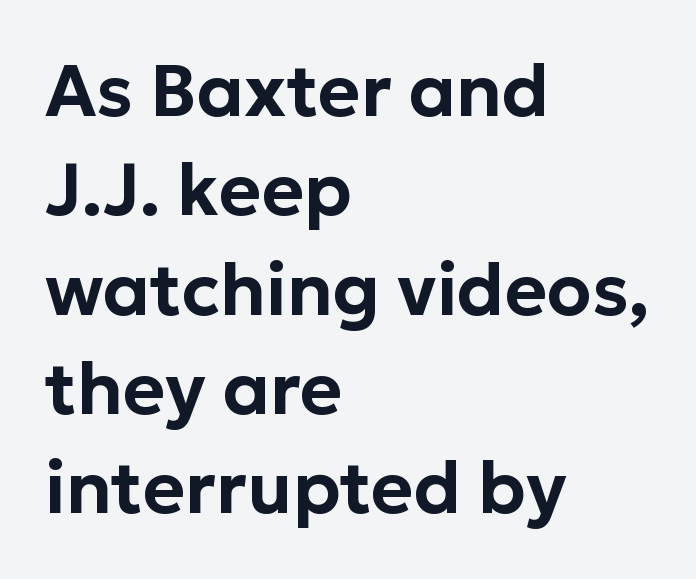
The image shows 72 px sans-serif type, upright; set left-aligned, normal line spacing (1.38x), normal letter spacing, not underlined; low stroke contrast and a medium x-height.
